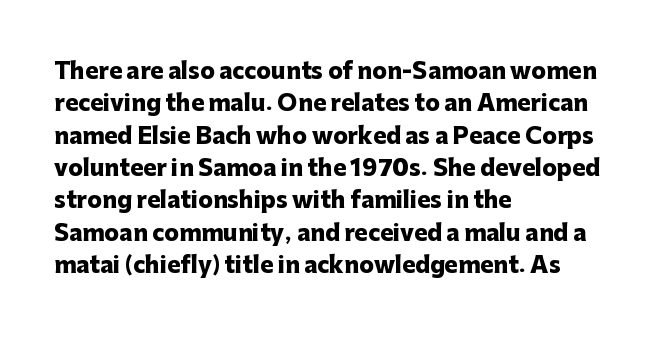
This block has exactly the height ordinary leading produces. A roman cut, with each character standing at attention. Typesetter's note: full bold, strokes at maximum text heaviness. The rendering anchors every line to the left-hand side.
